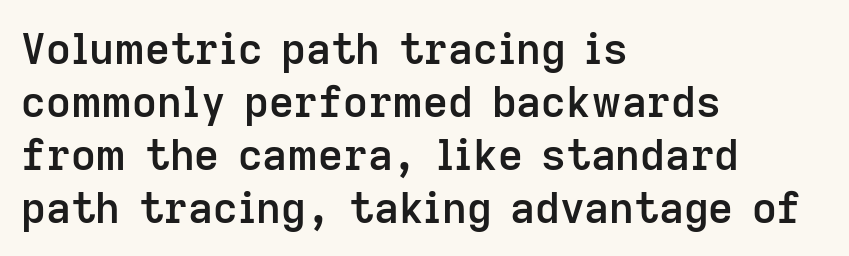
The text was rendered using a sans face with plain stroke endings. Notice how the passage keeps a crisp vertical edge on the left only. You could call the tracking neutral — neither tight nor loose. This is roman type, the default non-slanted kind.
